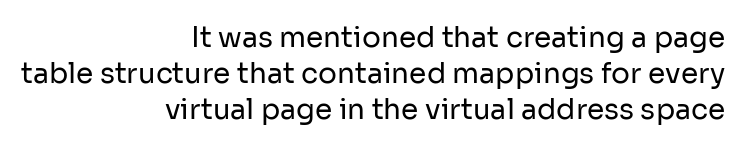
Q: Is the text bold? A: No.
Q: Is the text italic (slanted)? A: No, it is upright.
Q: Is the typeface a serif or a sans-serif typeface? A: Sans-serif.
Q: Is the text underlined? A: No.
Q: How is the paragraph aligned? A: Right-aligned.
Q: Is the spacing between letters normal or unusually wide? A: Normal.
Q: Is the spacing between lines tight, normal or loose? A: Normal.
Q: Width (condensed, normal, or wide)? A: Normal.
Q: Stroke contrast? A: Low.
Q: x-height? A: Medium.
Q: Monospaced? A: No.
